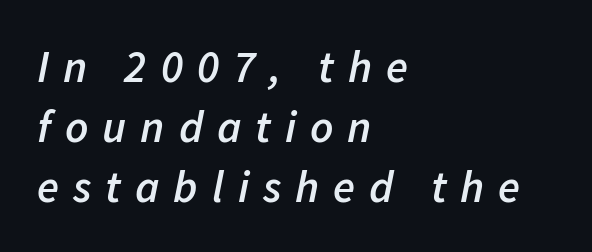
The image shows 45 px semibold type, italic (leaning right); set left-aligned, normal line spacing (1.33x), unusually wide letter spacing (+0.31 em), not underlined; low stroke contrast and a medium x-height.
